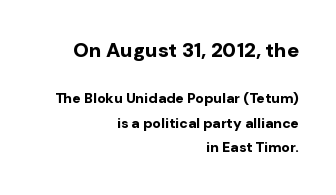
Q: Is the text bold? A: Yes.
Q: Is the text italic (slanted)? A: No, it is upright.
Q: Is the text underlined? A: No.
Q: How is the paragraph aligned? A: Right-aligned.
Q: Is the spacing between letters normal or unusually wide? A: Normal.
Q: Which block of text is set in a larger size, the first (top) or the second (bottom)? A: The first (top) one.
